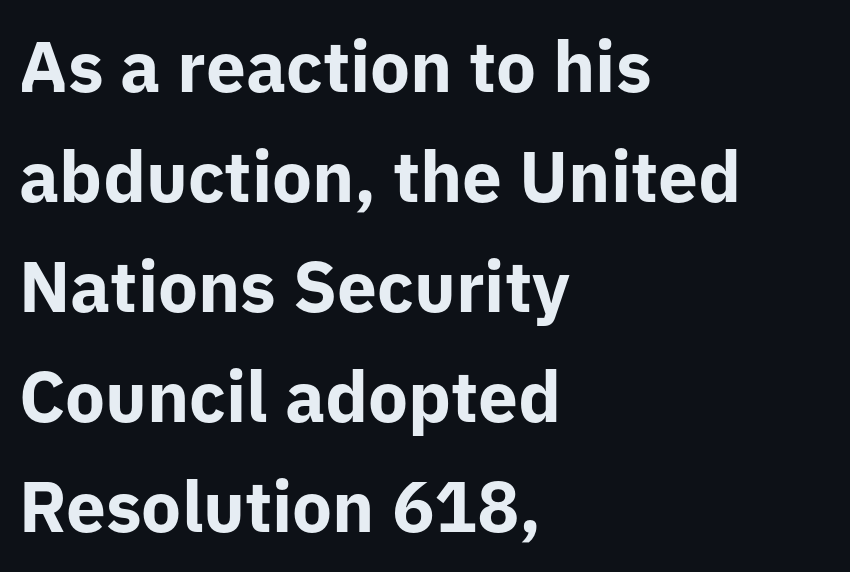
{"serif": "no", "italic": "no", "bold": "yes", "weight": "bold", "width": "normal", "stroke_contrast": "low", "x_height": "medium", "monospaced": "no", "underline": "no", "align": "left", "line_spacing": "normal", "line_spacing_ratio": 1.55, "letter_spacing": "normal", "letter_spacing_em": 0.0, "glyph_px": 71}
